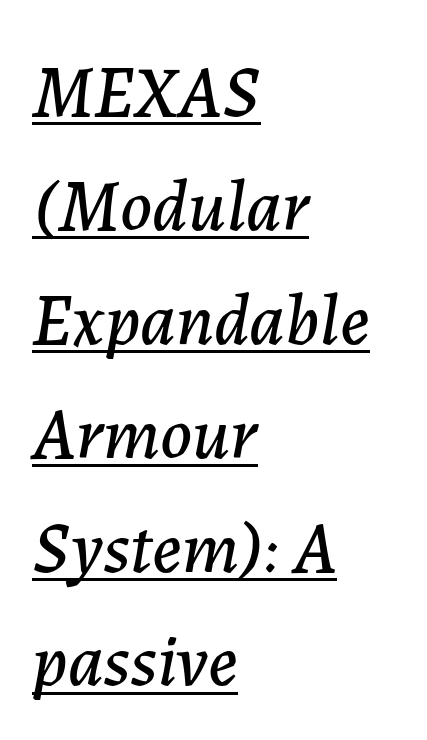
The letters advance in unequal steps, a hallmark of proportional type. This sample uses an oblique cut, with every glyph tilted off the vertical. A typesetter would call this leading conventional body-copy spacing. Does the copy run flush right? No — it runs flush left.
